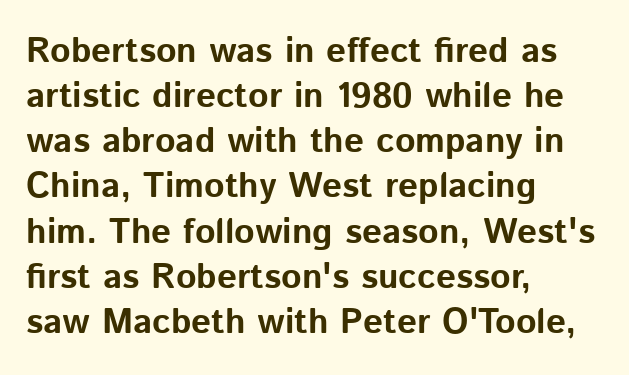
{"serif": "no", "italic": "no", "bold": "yes", "weight": "bold", "width": "normal", "stroke_contrast": "low", "x_height": "medium", "monospaced": "no", "underline": "no", "align": "left", "line_spacing": "normal", "line_spacing_ratio": 1.29, "letter_spacing": "normal", "letter_spacing_em": 0.0, "glyph_px": 35}
